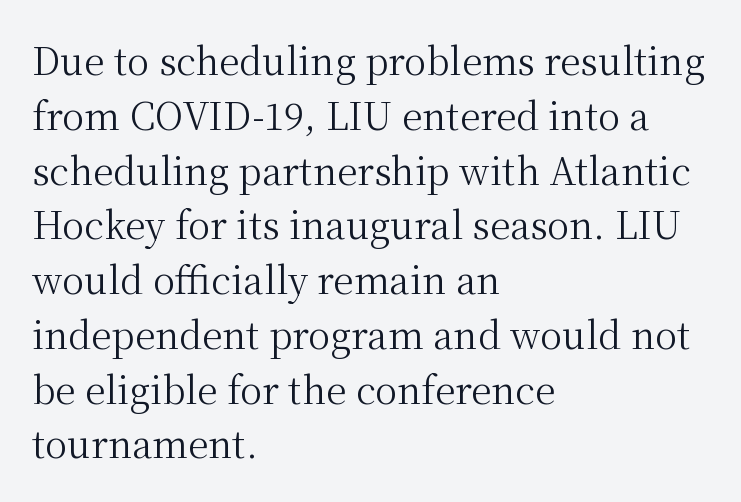
The image shows 37 px regular-weight serif type, upright; set left-aligned, normal line spacing (1.48x), normal letter spacing, not underlined; medium stroke contrast and a medium x-height.
